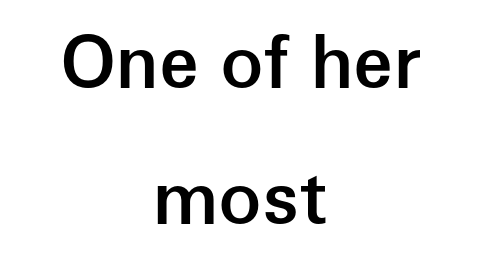
Horizontally, the lines are justified to the midpoint only. Inter-character spacing is left at the font's built-in metrics. Firm but not heavy-handed strokes: this text is semibold. A roman cut, with each character standing at attention. Spacing verdict: proportional, widths tailored to each character. The letters carry no serifs — their stems end cleanly without finishing strokes.
